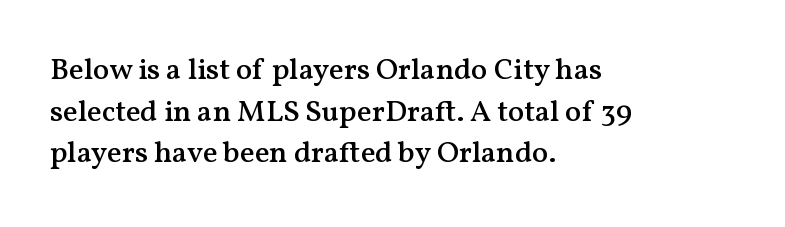
The image shows 30 px semibold serif type, upright; set left-aligned, normal line spacing (1.39x), normal letter spacing, not underlined; medium stroke contrast and a medium x-height.
